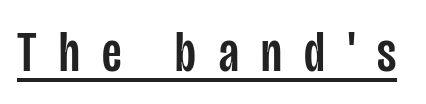
{"serif": "no", "italic": "no", "width": "condensed", "stroke_contrast": "low", "x_height": "large", "monospaced": "no", "underline": "yes", "letter_spacing": "wide", "letter_spacing_em": 0.39, "glyph_px": 58}
